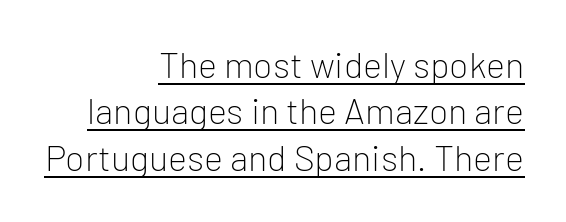
Quick note: underline on. Vertically, the passage feels balanced, rows spaced as you'd expect. Here the glyphs are tracked normally, forming tight word shapes. Do the characters align in a grid? No, the font is proportional. The compositor pushed each line to the right boundary. Quick note: not italic, upright.
